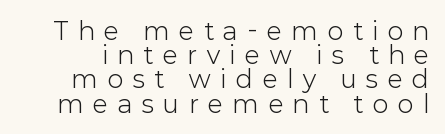
{"italic": "no", "bold": "no", "underline": "no", "line_spacing": "tight", "line_spacing_ratio": 1.01, "letter_spacing": "wide", "letter_spacing_em": 0.41, "glyph_px": 24}
